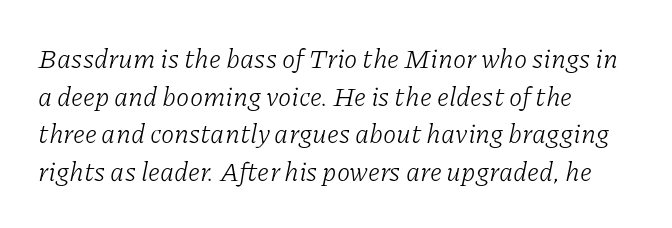
The image shows 27 px text type, italic (leaning right); set left-aligned, normal line spacing (1.39x), normal letter spacing, not underlined.
